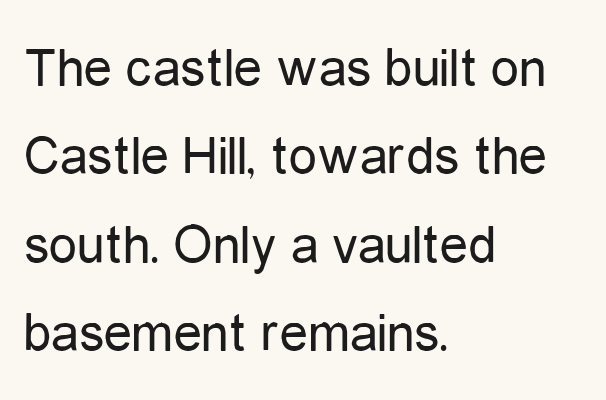
The image shows 56 px regular-weight, condensed sans-serif type, upright; set left-aligned, normal line spacing (1.58x), normal letter spacing, not underlined; low stroke contrast and a medium x-height.
